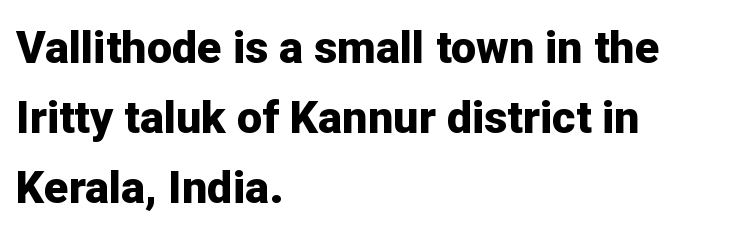
Rows of type keep a routine distance in the vertical direction. Vertical strokes here are truly vertical. Spacing between characters is what you'd get straight out of the box. Is the block centered? No — it sits flush against the left margin. Proportional: the letters do not fall into vertical columns. A sans-serif font was chosen for this passage.
